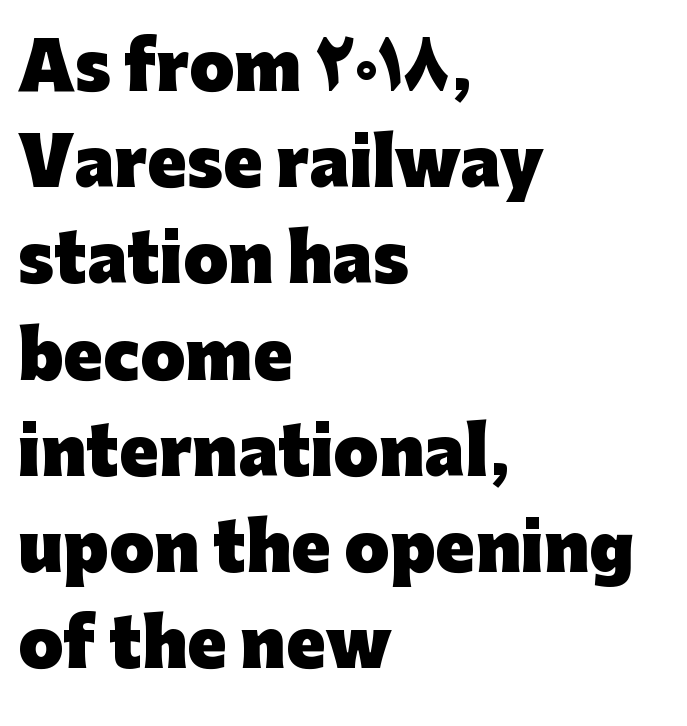
Q: Is the text bold? A: Yes.
Q: Is the text italic (slanted)? A: No, it is upright.
Q: Is the typeface a serif or a sans-serif typeface? A: Sans-serif.
Q: Is the text underlined? A: No.
Q: How is the paragraph aligned? A: Left-aligned.
Q: Is the spacing between letters normal or unusually wide? A: Normal.
Q: Is the spacing between lines tight, normal or loose? A: Normal.
Q: Width (condensed, normal, or wide)? A: Normal.
Q: Stroke contrast? A: Low.
Q: x-height? A: Medium.
Q: Monospaced? A: No.
